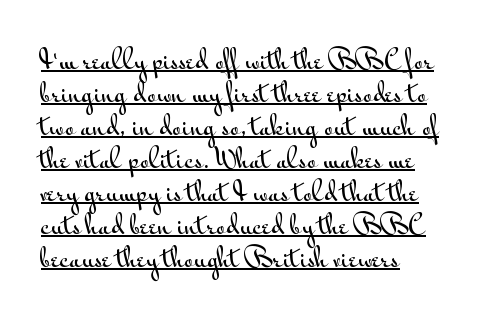
{"underline": "yes", "align": "left", "line_spacing": "normal", "line_spacing_ratio": 1.27, "letter_spacing": "normal", "letter_spacing_em": 0.0, "glyph_px": 26}
